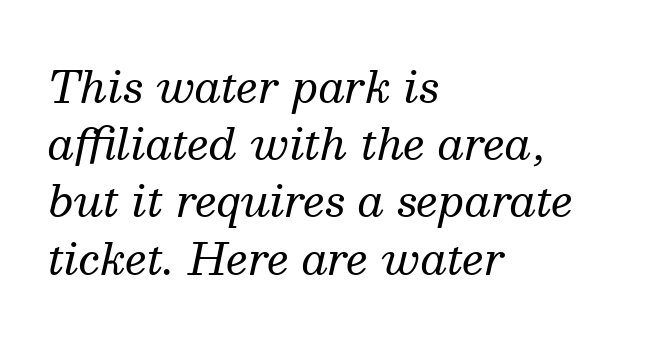
The image shows 43 px regular-weight serif type, italic (leaning right); set left-aligned, normal line spacing (1.33x), normal letter spacing, not underlined; medium stroke contrast and a medium x-height.
